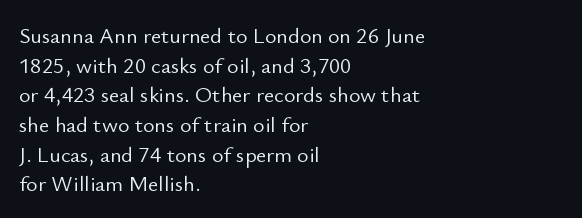
{"italic": "no", "bold": "no", "underline": "no", "align": "left", "line_spacing": "normal", "line_spacing_ratio": 1.35, "letter_spacing": "normal", "letter_spacing_em": 0.0, "glyph_px": 22}
